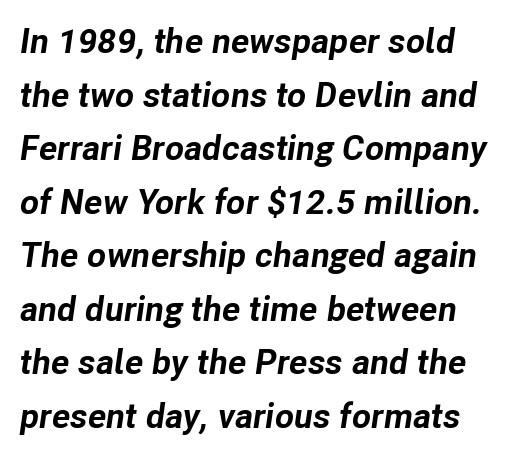
Yep, that's italic — everything's leaning. Compared with typical body copy, the letter spacing here is the same. Look at the stroke-to-counter ratio: heavy, a bold. Interline gaps are of average width in this sample. The strip under each line holds only bare page.
